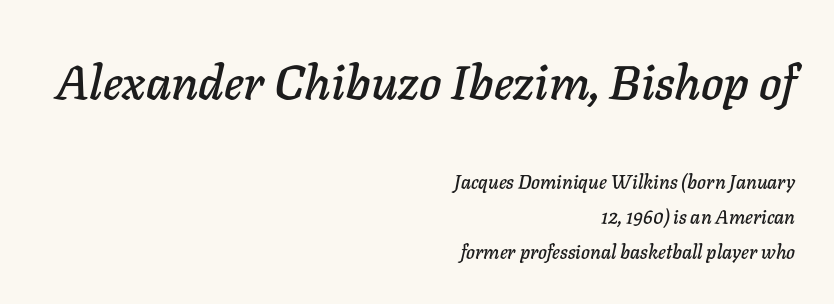
Q: Is the text italic (slanted)? A: Yes, it leans right by about 11 degrees.
Q: Is the text underlined? A: No.
Q: How is the paragraph aligned? A: Right-aligned.
Q: Is the spacing between letters normal or unusually wide? A: Normal.
Q: Which block of text is set in a larger size, the first (top) or the second (bottom)? A: The first (top) one.
Q: Width (condensed, normal, or wide)? A: Normal.
Q: Stroke contrast? A: Low.
Q: x-height? A: Medium.
Q: Monospaced? A: No.
